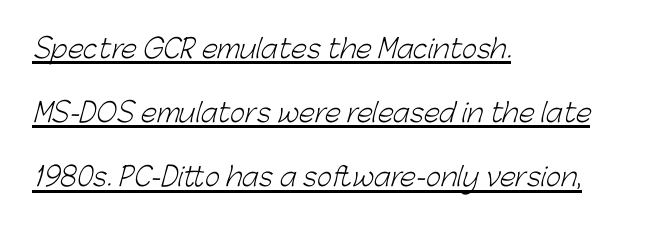
The image shows 26 px text type; set left-aligned, loose line spacing (2.47x), normal letter spacing, underlined.
